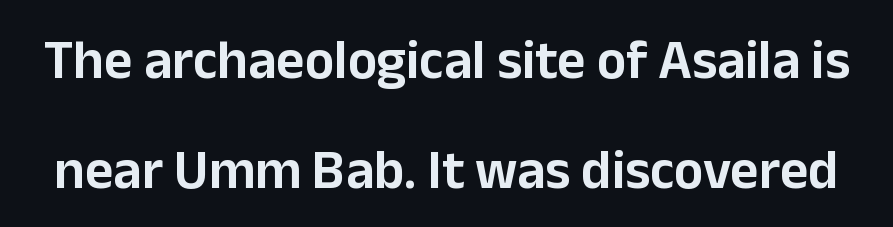
Q: Is the text italic (slanted)? A: No, it is upright.
Q: Is the typeface a serif or a sans-serif typeface? A: Sans-serif.
Q: Is the text underlined? A: No.
Q: Is the spacing between letters normal or unusually wide? A: Normal.
Q: Is the spacing between lines tight, normal or loose? A: Loose.
Q: Width (condensed, normal, or wide)? A: Normal.
Q: Stroke contrast? A: Low.
Q: x-height? A: Medium.
Q: Monospaced? A: No.
